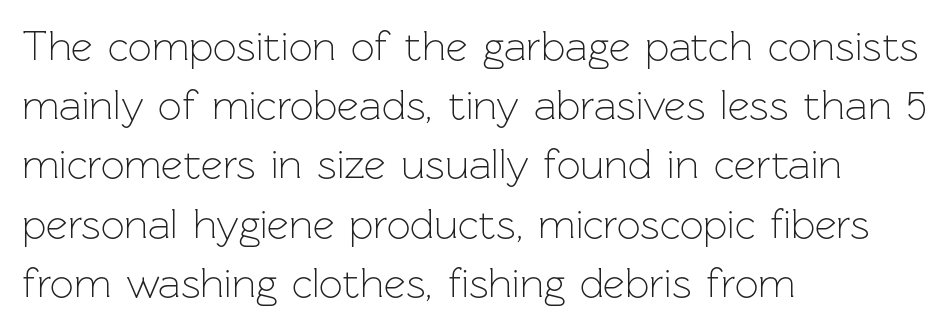
The image shows 42 px light sans-serif type, upright; set left-aligned, normal line spacing (1.41x), normal letter spacing, not underlined; low stroke contrast and a medium x-height.
